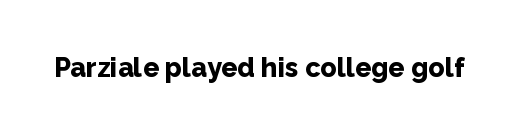
The image shows 27 px bold type, upright; set normal letter spacing, not underlined.
